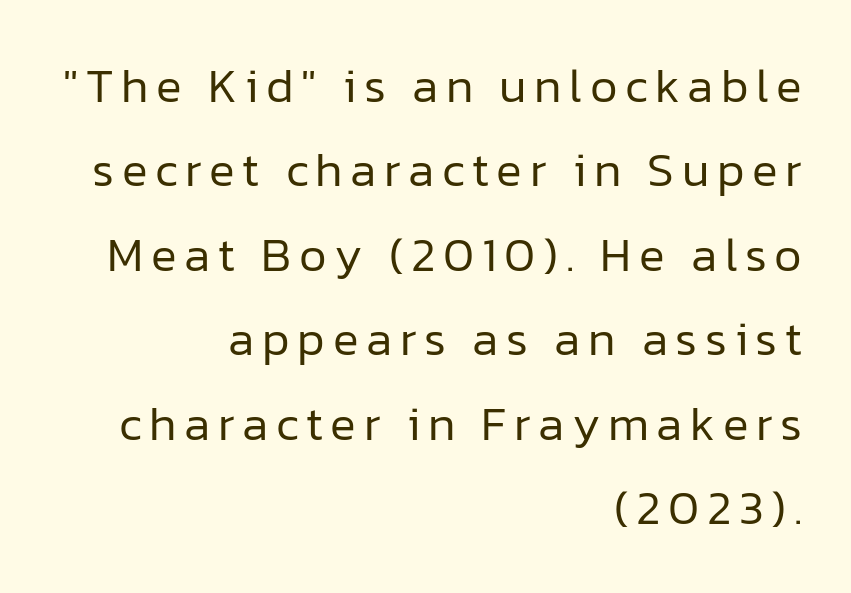
The image shows 48 px regular-weight sans-serif type, upright; set right-aligned, line spacing 1.76x, not underlined; low stroke contrast and a medium x-height.
